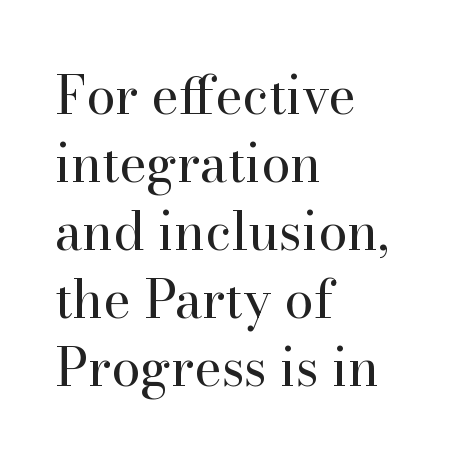
This is roman type, the default non-slanted kind. Each new line begins a customary step beneath the previous one. Each letter keeps its own natural width here, so spacing adapts to shape. Underline: absent.
